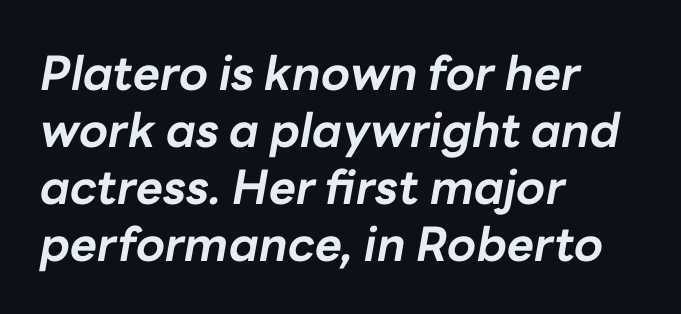
Proportional: the letters do not fall into vertical columns. Look at the tracking — it's just the regular setting, nothing added. The glyphs have the mass of a bold cut. No word sits above an underline. The typesetter chose a ragged-right arrangement here. When letters slant like this, we call the style italic.
